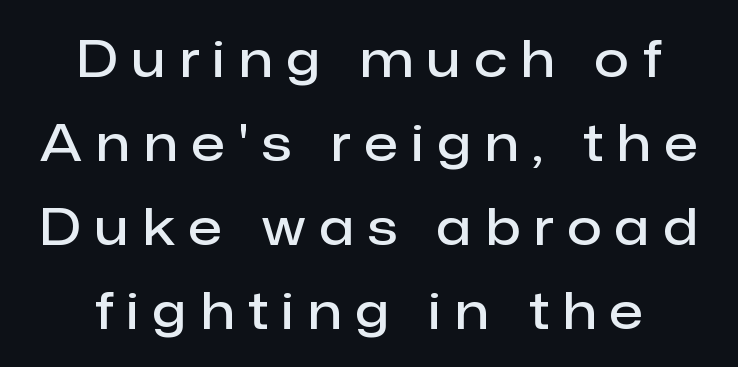
Q: Is the text bold? A: Semi-bold.
Q: Is the text italic (slanted)? A: No, it is upright.
Q: Is the typeface a serif or a sans-serif typeface? A: Sans-serif.
Q: Is the text underlined? A: No.
Q: How is the paragraph aligned? A: Centered.
Q: Is the spacing between letters normal or unusually wide? A: Unusually wide.
Q: Is the spacing between lines tight, normal or loose? A: Normal.
Q: Width (condensed, normal, or wide)? A: Normal.
Q: Stroke contrast? A: Low.
Q: x-height? A: Medium.
Q: Monospaced? A: No.
